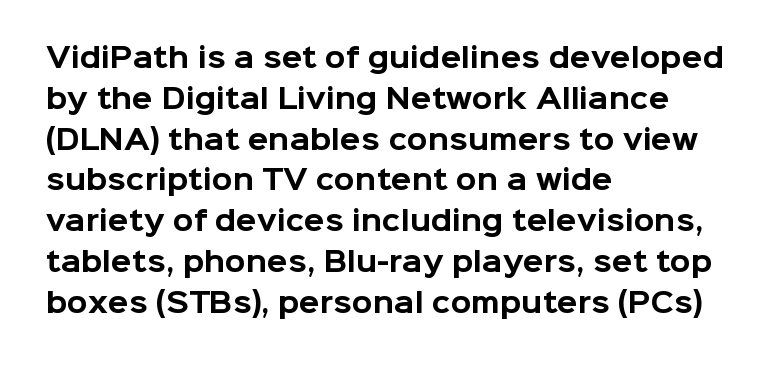
Q: Is the text bold? A: Yes.
Q: Is the text italic (slanted)? A: No, it is upright.
Q: Is the text underlined? A: No.
Q: How is the paragraph aligned? A: Left-aligned.
Q: Is the spacing between letters normal or unusually wide? A: Normal.
Q: Is the spacing between lines tight, normal or loose? A: Normal.
